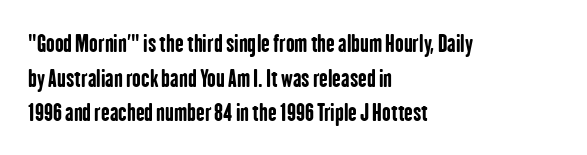
The image shows 23 px bold type, upright; set left-aligned, normal line spacing (1.51x), normal letter spacing, not underlined.
